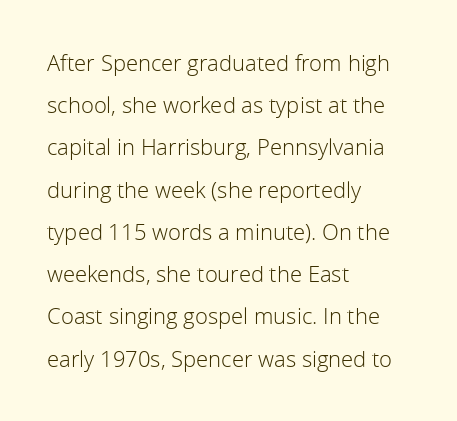
Q: Is the text bold? A: No.
Q: Is the text italic (slanted)? A: No, it is upright.
Q: Is the text underlined? A: No.
Q: How is the paragraph aligned? A: Left-aligned.
Q: Is the spacing between letters normal or unusually wide? A: Normal.
Q: Is the spacing between lines tight, normal or loose? A: Loose.
